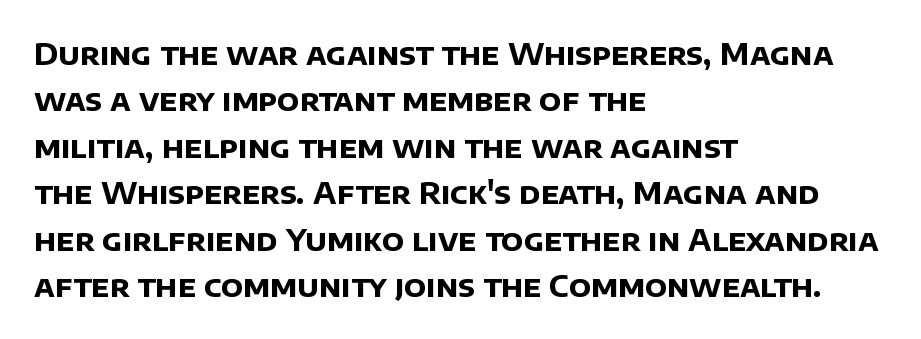
The space beneath each line is pristine and unruled. The passage shown stacks its lines at a standard gap. You can tell from the bare stems that sans-serif type was used. Notice how the passage keeps a crisp vertical edge on the left only.
